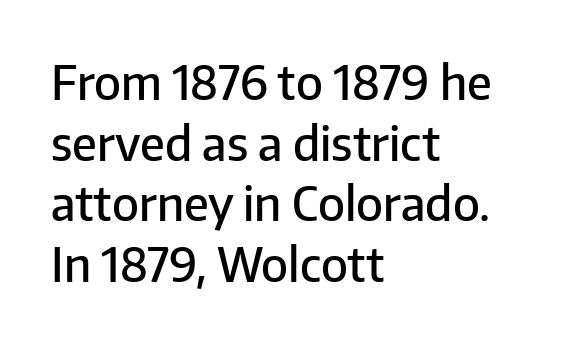
{"serif": "no", "italic": "no", "bold": "semi", "weight": "semibold", "width": "normal", "stroke_contrast": "low", "x_height": "medium", "monospaced": "no", "underline": "no", "align": "left", "line_spacing": "normal", "line_spacing_ratio": 1.29, "letter_spacing": "normal", "letter_spacing_em": 0.0, "glyph_px": 47}
